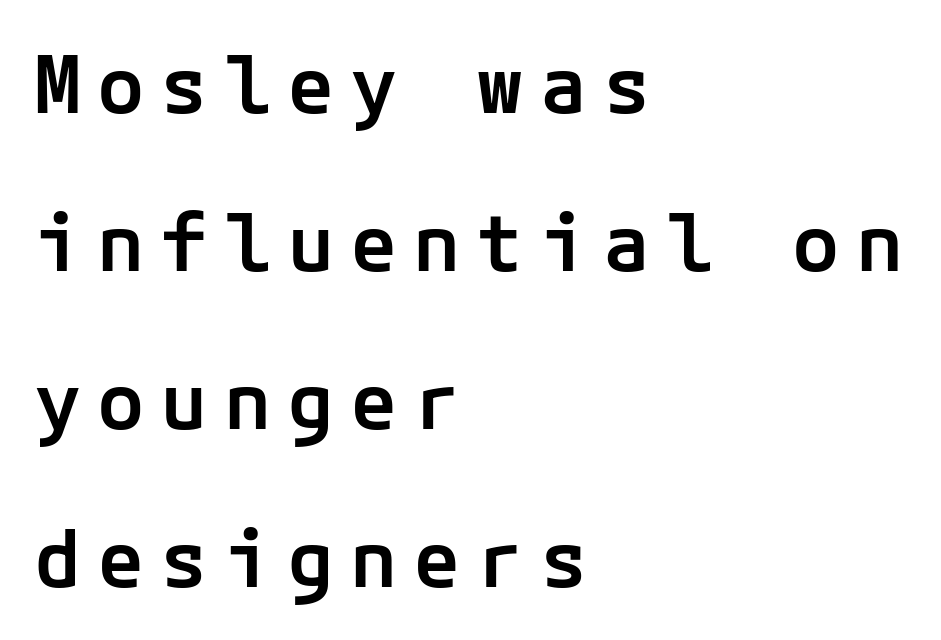
Q: Is the text bold? A: Semi-bold.
Q: Is the text italic (slanted)? A: No, it is upright.
Q: Is the typeface a serif or a sans-serif typeface? A: Sans-serif.
Q: Is the text underlined? A: No.
Q: How is the paragraph aligned? A: Left-aligned.
Q: Is the spacing between letters normal or unusually wide? A: Unusually wide.
Q: Is the spacing between lines tight, normal or loose? A: Loose.
Q: Width (condensed, normal, or wide)? A: Normal.
Q: Stroke contrast? A: Low.
Q: x-height? A: Medium.
